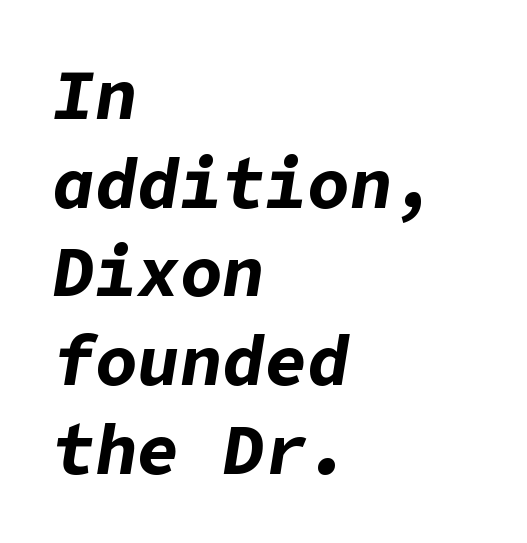
Each word holds together tightly as a unit, with standard inter-letter gaps. Does the lettering tilt? It does — this is italic. Heavy-handed strokes throughout: this text is bold. The glyphs are unaccompanied by any horizontal stroke below them. The vertical gap from one line to the next is medium. Typeset ragged right — the left edge is the straight one.
